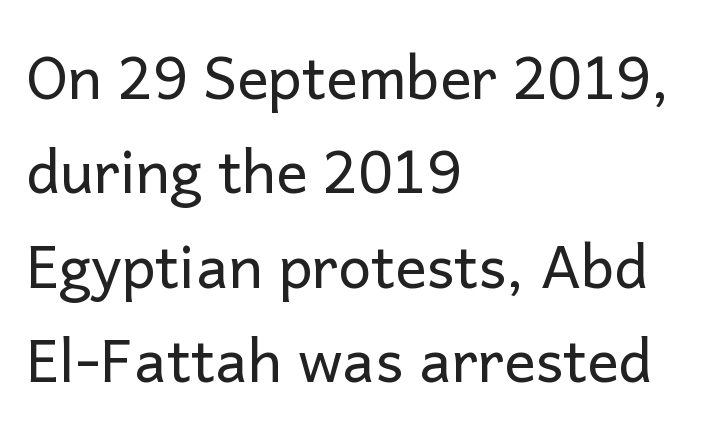
No feet cap the strokes, marking this as sans-serif type. No italicization has been applied; the sample stays upright. How are the letters spaced? Ordinarily, with no added tracking. A classic flush-left, rag-right setting is used for this passage. The glyphs are unaccompanied by any horizontal stroke below them. The characters are drawn with everyday or finer stroke widths.
